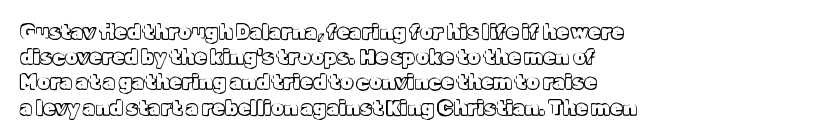
Q: Is the text italic (slanted)? A: No, it is upright.
Q: Is the text underlined? A: No.
Q: How is the paragraph aligned? A: Left-aligned.
Q: Is the spacing between letters normal or unusually wide? A: Normal.
Q: Is the spacing between lines tight, normal or loose? A: Normal.
